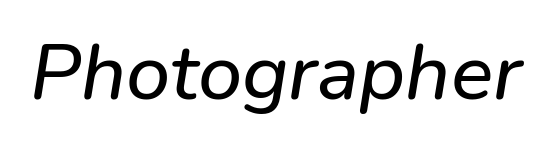
The image shows 79 px text type, italic (leaning right); set normal letter spacing, not underlined; low stroke contrast and a medium x-height.
